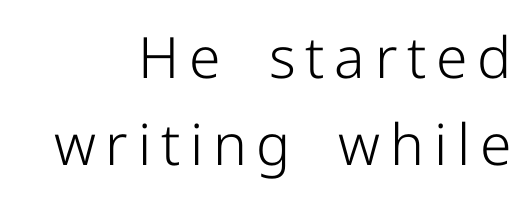
These lines sit exactly where default settings would place them. Horizontally, the lines are justified to the trailing edge only. Unlike a traditional serif, this face leaves its strokes unadorned. Think of a printed novel: that variable character pitch is what you see here. Anything drawn beneath the words? Only blank space. If you drew a line through each stem, it would be perfectly vertical.
